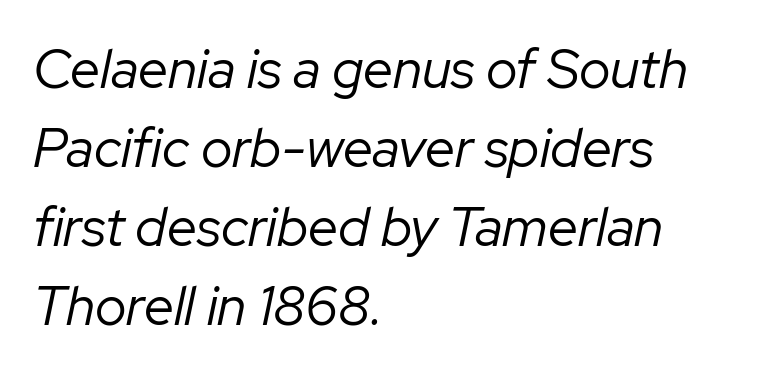
{"italic": "yes", "lean": "right", "slant_degrees": 12, "bold": "no", "weight": "regular", "width": "normal", "stroke_contrast": "low", "x_height": "medium", "monospaced": "no", "underline": "no", "align": "left", "line_spacing": "normal", "line_spacing_ratio": 1.46, "letter_spacing": "normal", "letter_spacing_em": 0.0, "glyph_px": 54}
